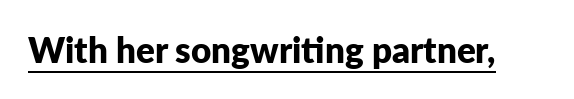
The image shows 35 px bold sans-serif type, upright; set normal letter spacing, underlined; low stroke contrast and a medium x-height.
